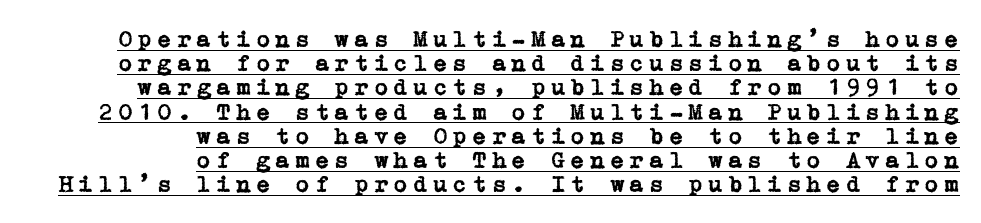
Q: Is the text italic (slanted)? A: No, it is upright.
Q: Is the text underlined? A: Yes.
Q: How is the paragraph aligned? A: Right-aligned.
Q: Is the spacing between letters normal or unusually wide? A: Unusually wide.
Q: Is the spacing between lines tight, normal or loose? A: Tight.
